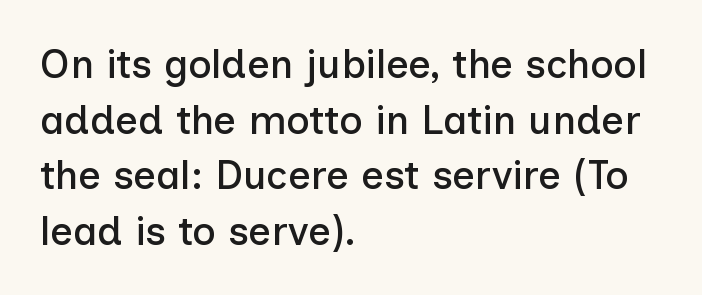
You could not count columns in this text — the font is proportionally spaced. Do the letters lean? They stand straight. Reading down the column, the eye jumps a familiar distance to each next line. Just letters on the line, the space beneath them empty.
